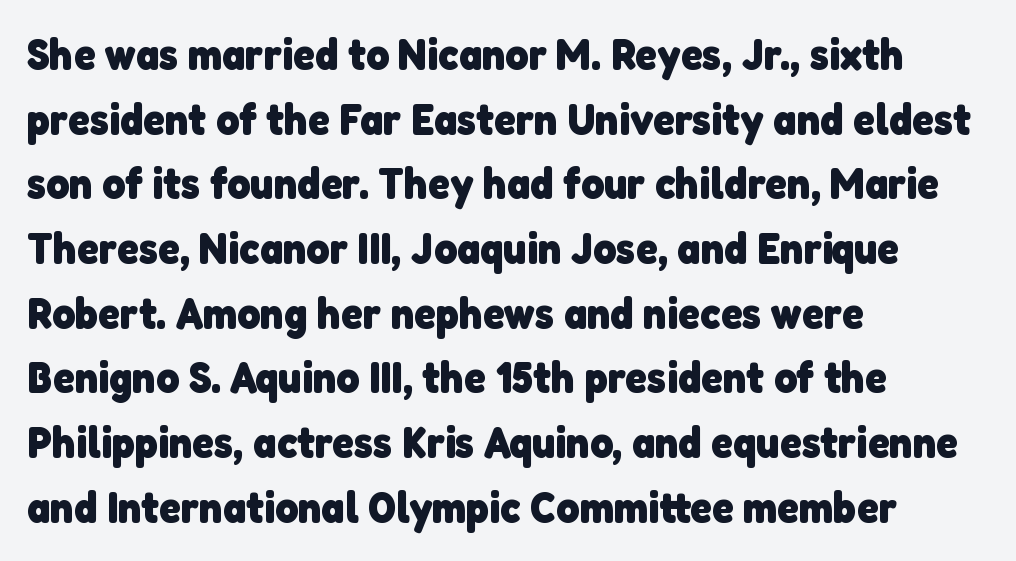
The image shows 44 px heavy sans-serif type; set left-aligned, normal line spacing (1.47x), normal letter spacing, not underlined; low stroke contrast and a medium x-height.
